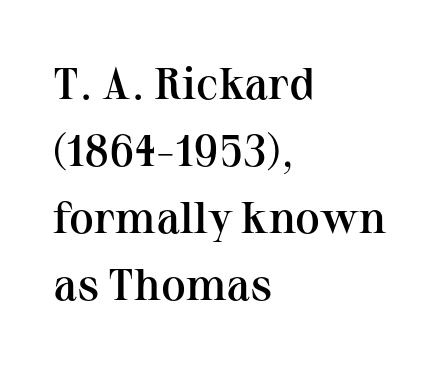
{"serif": "yes", "italic": "no", "bold": "semi", "weight": "semibold", "width": "normal", "stroke_contrast": "medium", "x_height": "medium", "monospaced": "no", "underline": "no", "align": "left", "line_spacing": "normal", "line_spacing_ratio": 1.49, "letter_spacing": "normal", "letter_spacing_em": 0.0, "glyph_px": 45}
